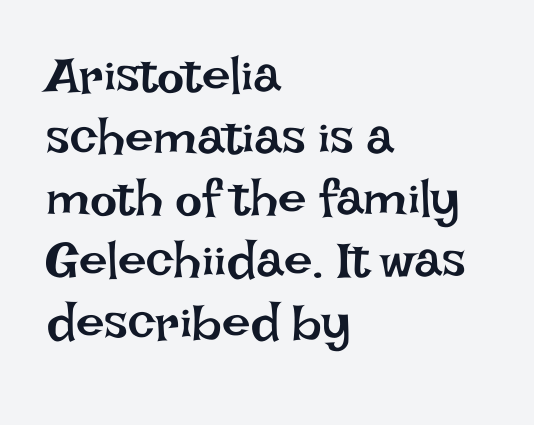
{"italic": "no", "bold": "no", "weight": "regular", "width": "normal", "stroke_contrast": "low", "x_height": "large", "monospaced": "no", "underline": "no", "align": "left", "line_spacing_ratio": 1.21, "letter_spacing": "normal", "letter_spacing_em": 0.0, "glyph_px": 51}
